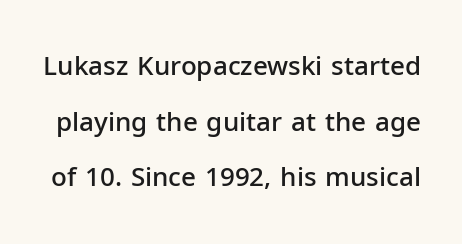
Between one letter and the next there's only the usual sliver of space. A great deal of white space separates one row of letters from the next. Each row of text sits above clean, open space. The type sits square on the baseline with zero lean. Summary of weight: moderately heavy, a semibold.
